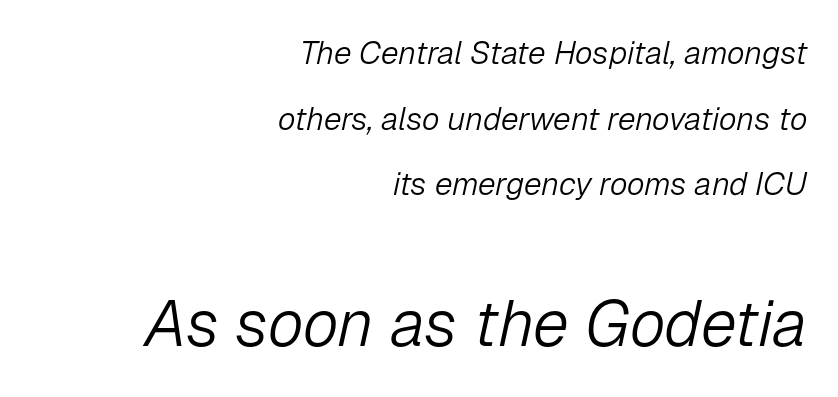
Q: Is the text bold? A: No.
Q: Is the text italic (slanted)? A: Yes, it leans right by about 12 degrees.
Q: Is the text underlined? A: No.
Q: How is the paragraph aligned? A: Right-aligned.
Q: Is the spacing between letters normal or unusually wide? A: Normal.
Q: Is the spacing between lines tight, normal or loose? A: Loose.
Q: Which block of text is set in a larger size, the first (top) or the second (bottom)? A: The second (bottom) one.
Q: Width (condensed, normal, or wide)? A: Normal.
Q: Stroke contrast? A: Low.
Q: x-height? A: Medium.
Q: Monospaced? A: No.
